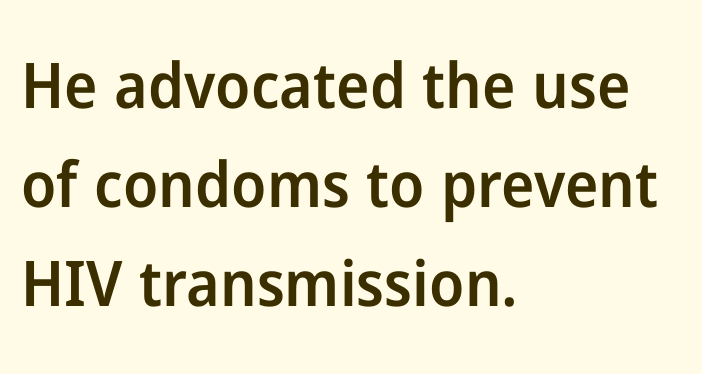
Q: Is the text bold? A: Semi-bold.
Q: Is the text italic (slanted)? A: No, it is upright.
Q: Is the typeface a serif or a sans-serif typeface? A: Sans-serif.
Q: Is the text underlined? A: No.
Q: How is the paragraph aligned? A: Left-aligned.
Q: Is the spacing between letters normal or unusually wide? A: Normal.
Q: Is the spacing between lines tight, normal or loose? A: Normal.
Q: Width (condensed, normal, or wide)? A: Normal.
Q: Stroke contrast? A: Low.
Q: x-height? A: Medium.
Q: Monospaced? A: No.
